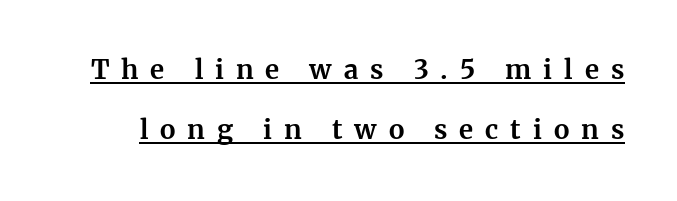
Q: Is the text bold? A: Yes.
Q: Is the text italic (slanted)? A: No, it is upright.
Q: Is the text underlined? A: Yes.
Q: Is the spacing between letters normal or unusually wide? A: Unusually wide.
Q: Is the spacing between lines tight, normal or loose? A: Loose.
